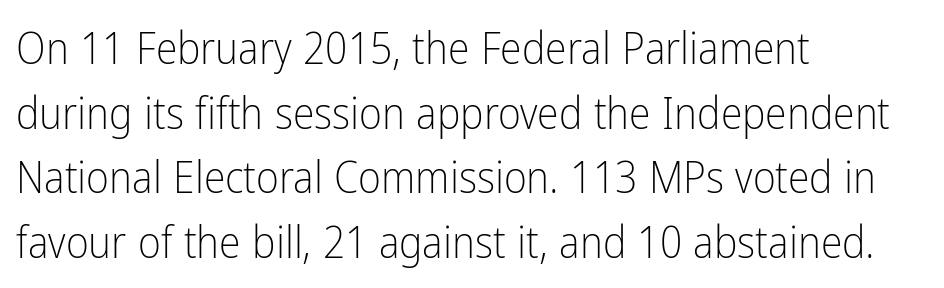
Line starts are locked; line ends wander. Characters remain perfectly vertical along every line. Each letter keeps its own natural width here, so spacing adapts to shape. Each row of text sits above clean, open space. No extra ink here — the face is not bold. The space between consecutive lines is moderate.
